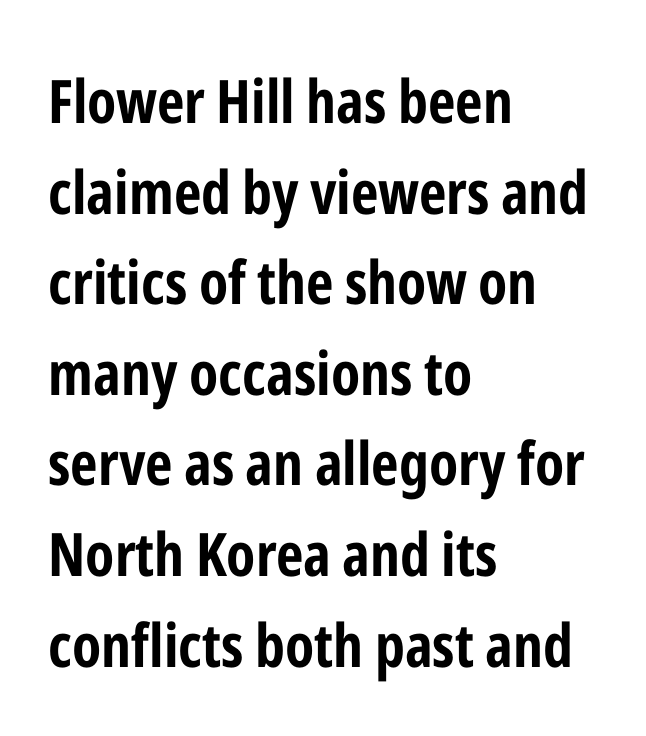
{"serif": "no", "italic": "no", "bold": "yes", "weight": "bold", "width": "condensed", "stroke_contrast": "low", "x_height": "medium", "monospaced": "no", "underline": "no", "align": "left", "line_spacing": "normal", "line_spacing_ratio": 1.51, "letter_spacing": "normal", "letter_spacing_em": 0.0, "glyph_px": 60}
